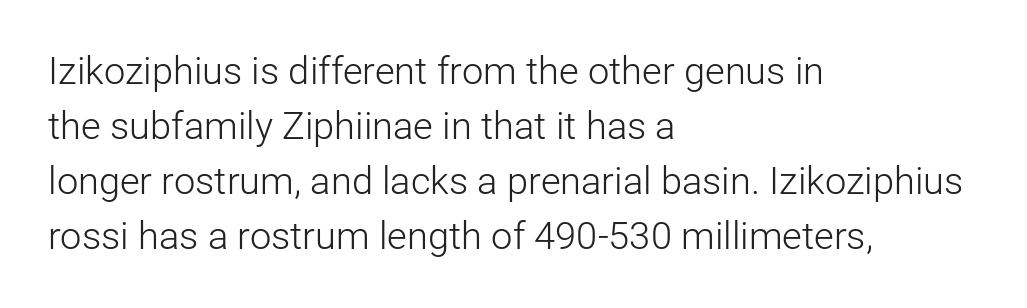
Q: Is the text bold? A: No.
Q: Is the text italic (slanted)? A: No, it is upright.
Q: Is the typeface a serif or a sans-serif typeface? A: Sans-serif.
Q: Is the text underlined? A: No.
Q: How is the paragraph aligned? A: Left-aligned.
Q: Is the spacing between letters normal or unusually wide? A: Normal.
Q: Is the spacing between lines tight, normal or loose? A: Normal.
Q: Width (condensed, normal, or wide)? A: Normal.
Q: Stroke contrast? A: Low.
Q: x-height? A: Medium.
Q: Monospaced? A: No.
